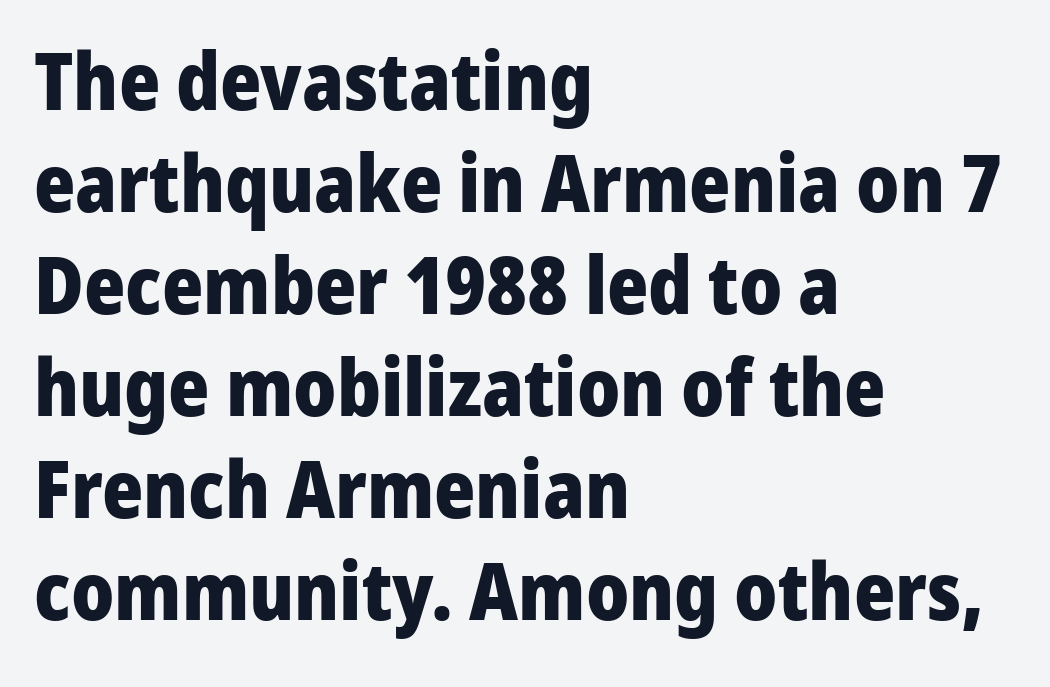
Q: Is the text bold? A: Yes.
Q: Is the text italic (slanted)? A: No, it is upright.
Q: Is the typeface a serif or a sans-serif typeface? A: Sans-serif.
Q: Is the text underlined? A: No.
Q: How is the paragraph aligned? A: Left-aligned.
Q: Is the spacing between letters normal or unusually wide? A: Normal.
Q: Is the spacing between lines tight, normal or loose? A: Normal.
Q: Width (condensed, normal, or wide)? A: Normal.
Q: Stroke contrast? A: Low.
Q: x-height? A: Medium.
Q: Monospaced? A: No.
